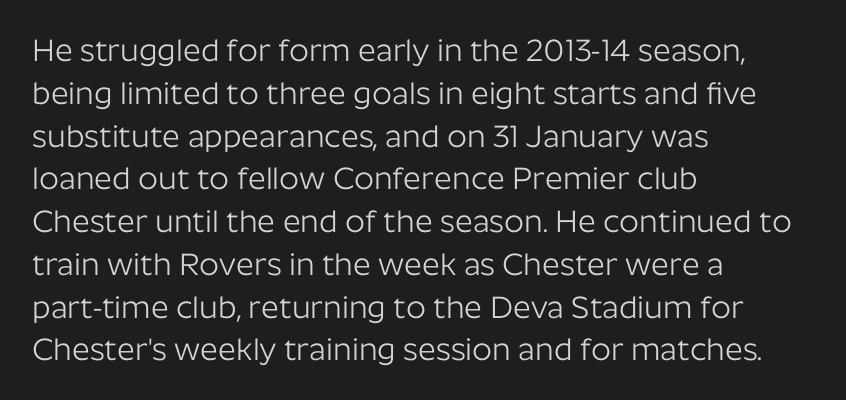
{"serif": "no", "italic": "no", "bold": "no", "weight": "light", "width": "normal", "stroke_contrast": "low", "x_height": "medium", "monospaced": "no", "underline": "no", "align": "left", "line_spacing": "normal", "line_spacing_ratio": 1.38, "letter_spacing": "normal", "letter_spacing_em": 0.0, "glyph_px": 31}
